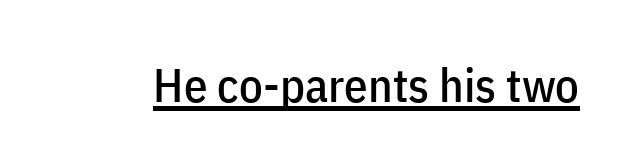
Proportional: the letters do not fall into vertical columns. Does a line run under the words? Yes, clearly. Upright lettering throughout. The face used here is a sans, in the tradition of grotesques and geometrics.
